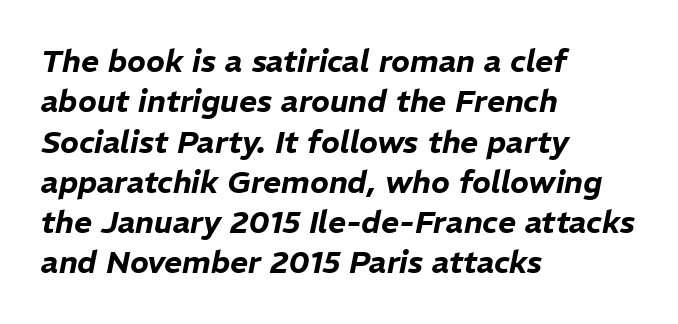
The letters sit at their default tracking, neither squeezed nor spread. Notice how the stems are inclined rather than vertical — that's the hallmark of italics. Do the characters align in a grid? No, the font is proportional. Normally led — the rows are evenly, conventionally spaced. The string is rendered with underlining switched off. Visually the block forms a straight wall on the left and a jagged coastline on the right.
